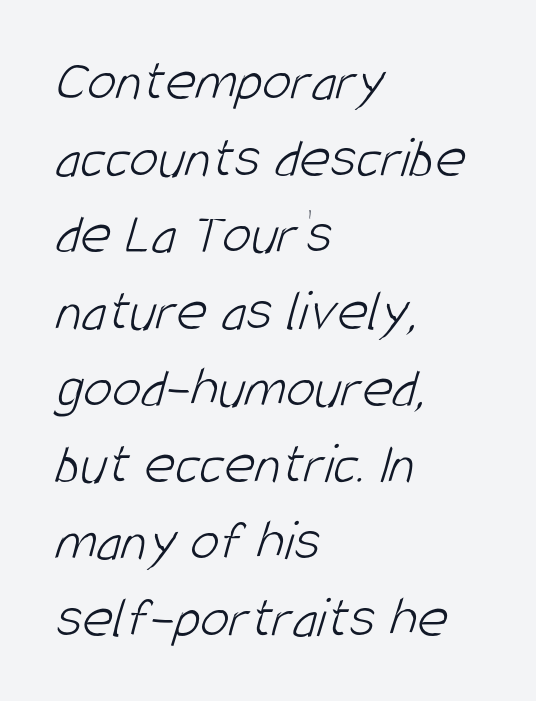
{"serif": "no", "bold": "no", "weight": "light", "width": "condensed", "stroke_contrast": "low", "x_height": "large", "monospaced": "no", "underline": "no", "align": "left", "line_spacing": "normal", "line_spacing_ratio": 1.3, "letter_spacing": "normal", "letter_spacing_em": 0.0, "glyph_px": 59}
